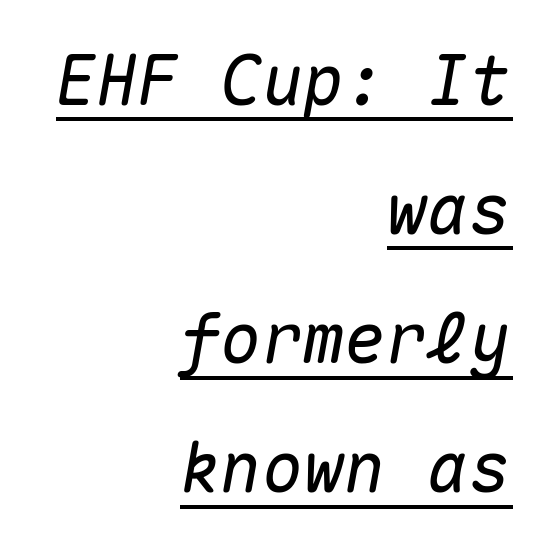
Line ends are locked; line starts wander. Letter spacing: default. This rendering features underlined lettering. Observe the lean: these are italic letterforms. Each letter, wide or thin by design, is forced into the same width here.
